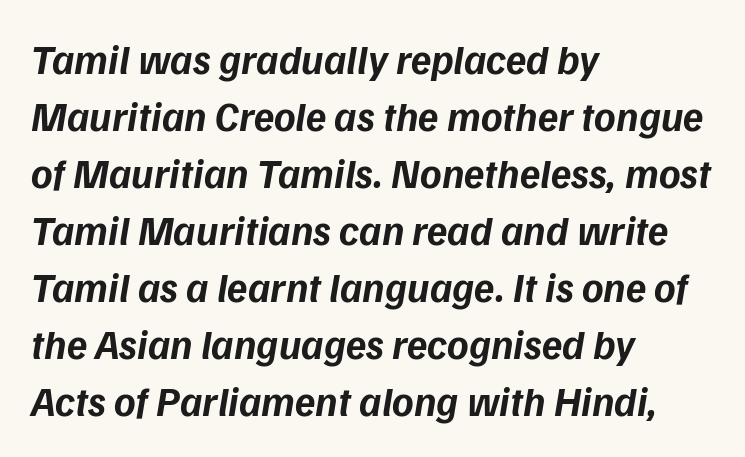
Observe the ordinary spacing: letters are neighbours, not strangers. The text carries the slant typical of an italic or oblique font. Spacing verdict: proportional, widths tailored to each character. The letters are bold, with thick, heavy strokes. Line spacing here is normal. A bare baseline throughout the passage.
